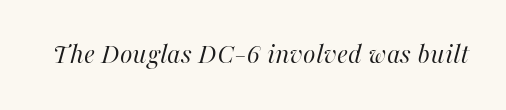
Q: Is the text bold? A: No.
Q: Is the text italic (slanted)? A: Yes, it leans right by about 16 degrees.
Q: Is the text underlined? A: No.
Q: Is the spacing between letters normal or unusually wide? A: Normal.
Q: Width (condensed, normal, or wide)? A: Normal.
Q: Stroke contrast? A: High.
Q: x-height? A: Medium.
Q: Monospaced? A: No.
